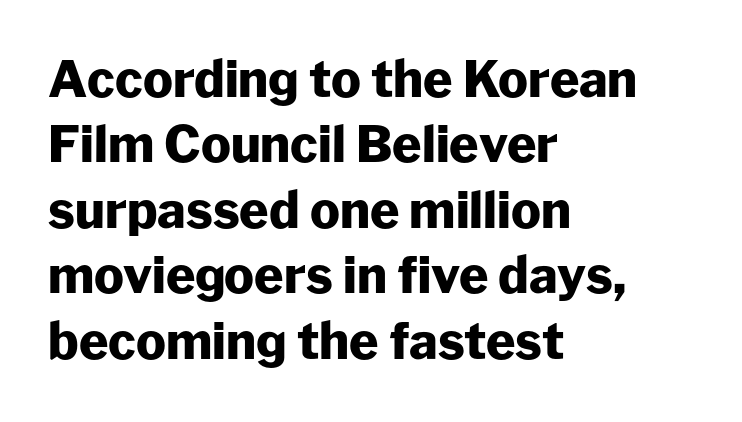
The image shows 50 px heavy sans-serif type, upright; set left-aligned, normal line spacing (1.31x), normal letter spacing, not underlined; low stroke contrast and a medium x-height.
